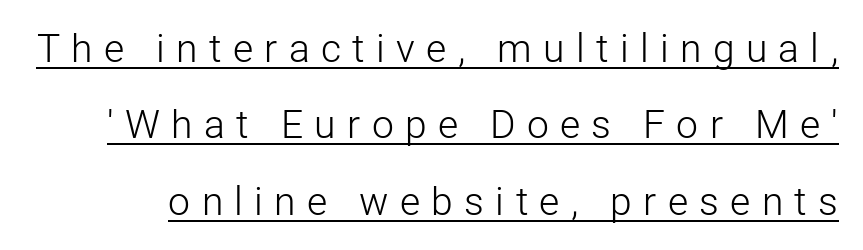
You can tell from the bare stems that sans-serif type was used. Weight: in the light-to-regular range. A roman cut, with each character standing at attention. Display-style spreading of the glyphs; the letterfit is very open. Airy leading. In designer terms, the underline attribute is active on this setting.
